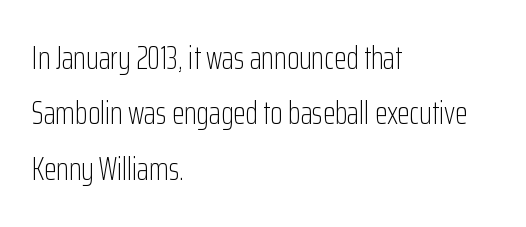
This rendering uses left alignment, leaving the right contour irregular. Spacing between characters is what you'd get straight out of the box. Weight class: somewhere from thin through regular. Note the varied advance widths — an 'i' is clearly narrower than an 'm'. The typeface chosen for these lines omits serifs.
